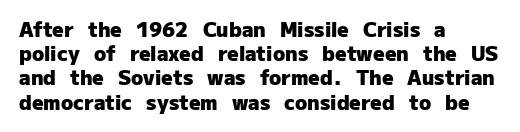
The image shows 20 px bold type, upright; set left-aligned, line spacing 1.21x, normal letter spacing, not underlined.
